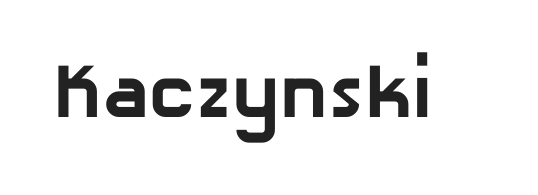
Nobody touched the tracking dial on this one. A typesetter would call this proportional, since set widths differ per character. Typographically, this falls in the sans-serif category. Underline: absent. Bold? Absolutely — the strokes are thick and heavy.
